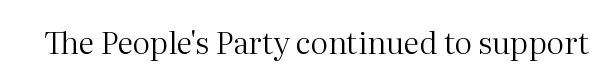
The image shows 31 px regular-weight serif type, upright; set normal letter spacing, not underlined; medium stroke contrast and a medium x-height.
